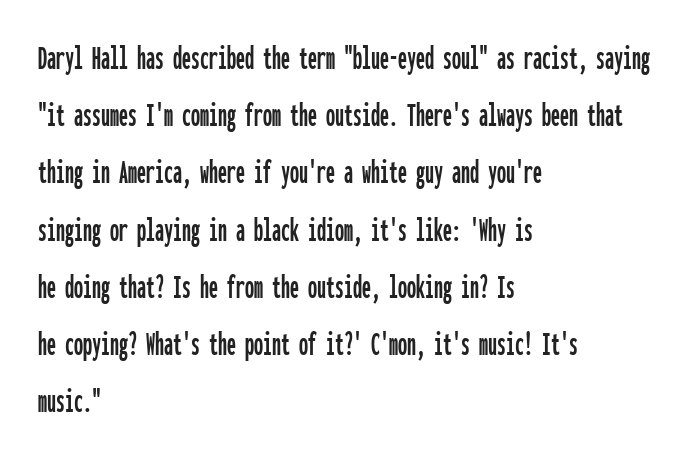
The image shows 36 px condensed sans-serif type, upright, monospaced; set left-aligned, normal line spacing (1.59x), normal letter spacing, not underlined; low stroke contrast and a medium x-height.
